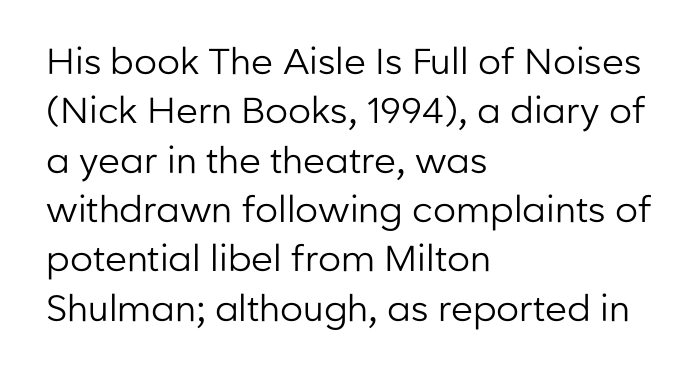
{"serif": "no", "italic": "no", "bold": "no", "weight": "regular", "width": "normal", "stroke_contrast": "low", "x_height": "medium", "monospaced": "no", "underline": "no", "align": "left", "line_spacing": "normal", "line_spacing_ratio": 1.37, "letter_spacing": "normal", "letter_spacing_em": 0.0, "glyph_px": 36}
